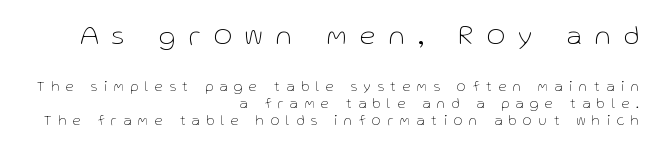
Q: Is the text bold? A: No.
Q: Is the text italic (slanted)? A: No, it is upright.
Q: Is the typeface a serif or a sans-serif typeface? A: Sans-serif.
Q: Is the text underlined? A: No.
Q: How is the paragraph aligned? A: Right-aligned.
Q: Is the spacing between letters normal or unusually wide? A: Unusually wide.
Q: Which block of text is set in a larger size, the first (top) or the second (bottom)? A: The first (top) one.
Q: Width (condensed, normal, or wide)? A: Normal.
Q: Stroke contrast? A: Low.
Q: x-height? A: Medium.
Q: Monospaced? A: No.
